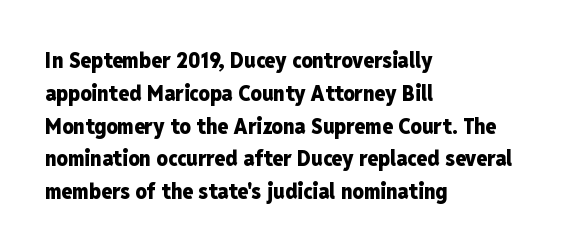
Q: Is the text bold? A: Yes.
Q: Is the text italic (slanted)? A: No, it is upright.
Q: Is the text underlined? A: No.
Q: How is the paragraph aligned? A: Left-aligned.
Q: Is the spacing between letters normal or unusually wide? A: Normal.
Q: Is the spacing between lines tight, normal or loose? A: Normal.
